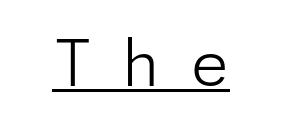
In terms of letterspacing, this is a distinctly airy, spread setting. Each letter's strokes conclude bluntly, with no projecting serifs. The weight tops out at a normal text grade. The letters stand upright; this is a roman face.
